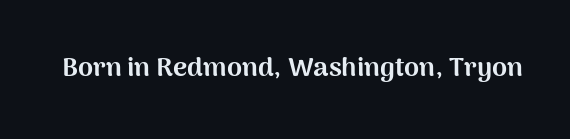
{"italic": "no", "bold": "yes", "underline": "no", "letter_spacing": "normal", "letter_spacing_em": 0.0, "glyph_px": 27}
